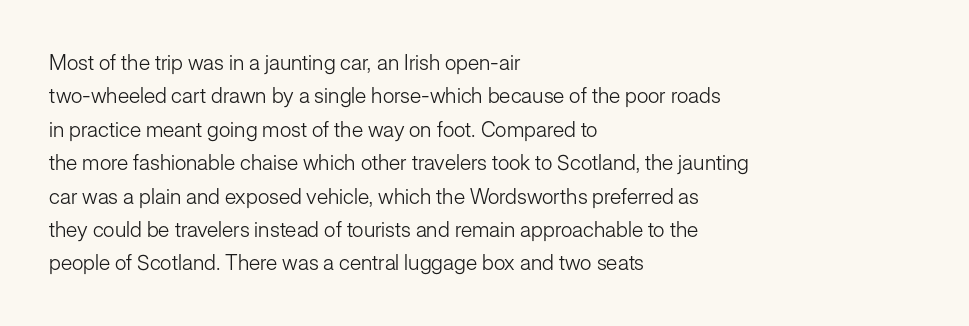
{"italic": "no", "bold": "no", "underline": "no", "align": "left", "line_spacing": "normal", "line_spacing_ratio": 1.59, "letter_spacing": "normal", "letter_spacing_em": 0.0, "glyph_px": 21}
